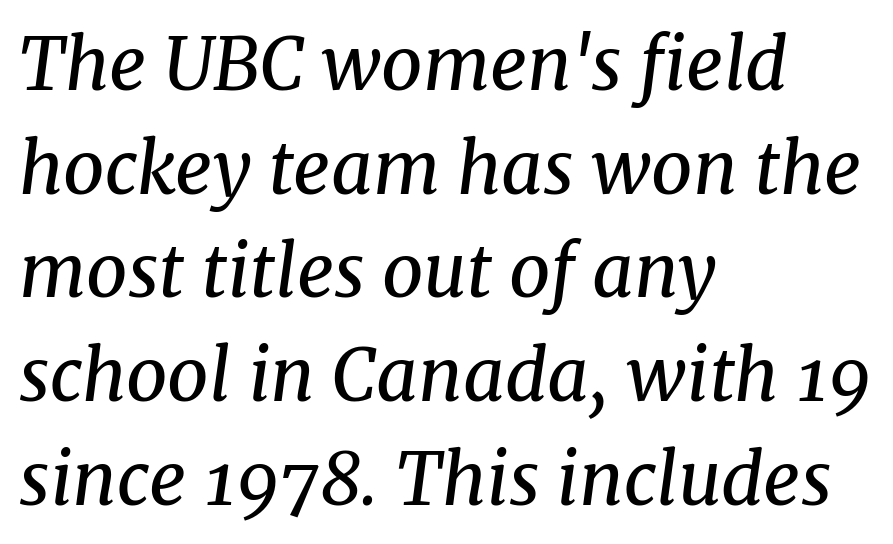
{"serif": "yes", "italic": "yes", "lean": "right", "slant_degrees": 8, "bold": "no", "weight": "regular", "width": "normal", "stroke_contrast": "medium", "x_height": "medium", "monospaced": "no", "underline": "no", "align": "left", "line_spacing": "normal", "line_spacing_ratio": 1.44, "letter_spacing": "normal", "letter_spacing_em": 0.0, "glyph_px": 72}
